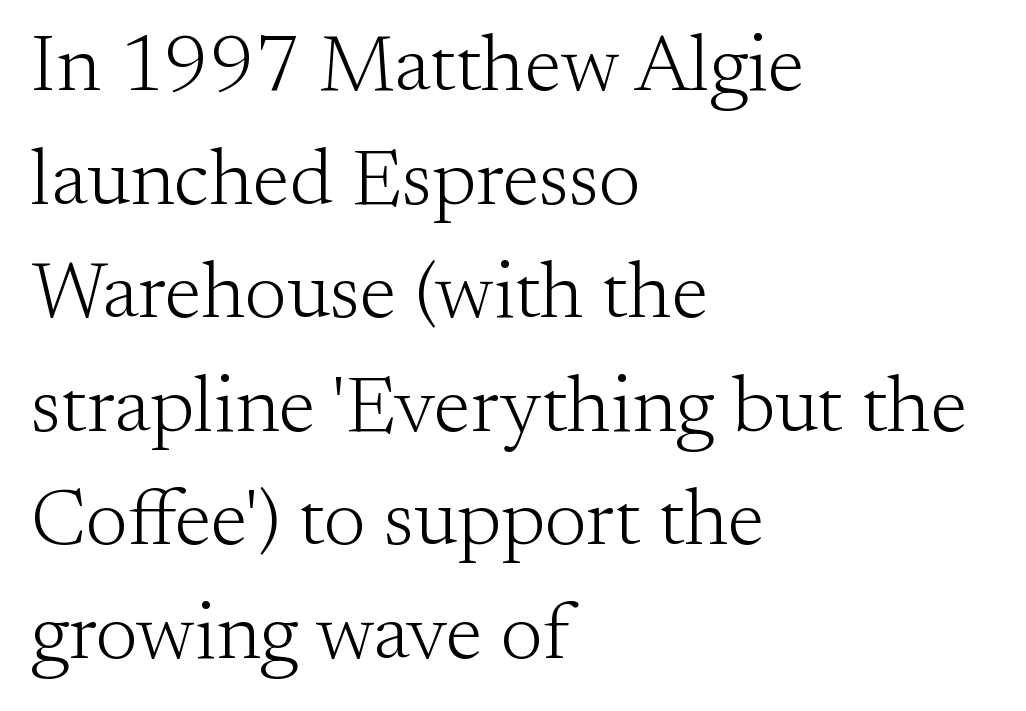
The image shows 80 px light serif type, upright; set left-aligned, normal line spacing (1.42x), normal letter spacing, not underlined; medium stroke contrast and a small x-height.
